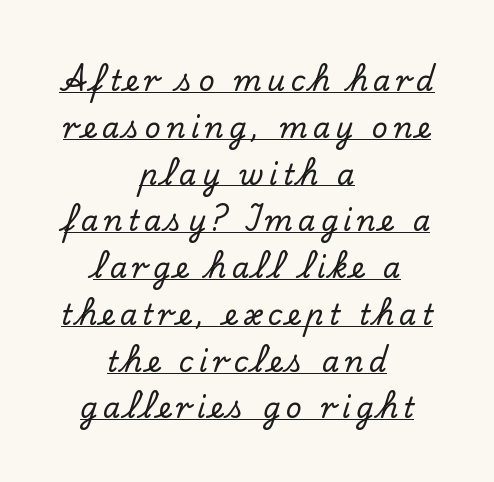
The image shows 28 px serif type; set centered, normal line spacing (1.67x), underlined; low stroke contrast and a small x-height.
